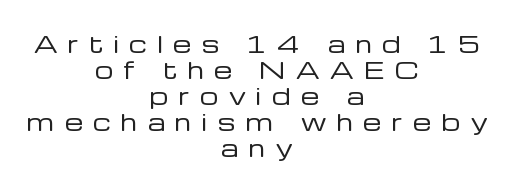
Unlike italic type, these characters show no tilt at all. Ink coverage per letter is moderate at most. These lines have a slow, spaced-out rhythm from letter to letter. Which margin do the lines hug? Neither — every line sits in the middle. Nobody drew a line under any word here.
